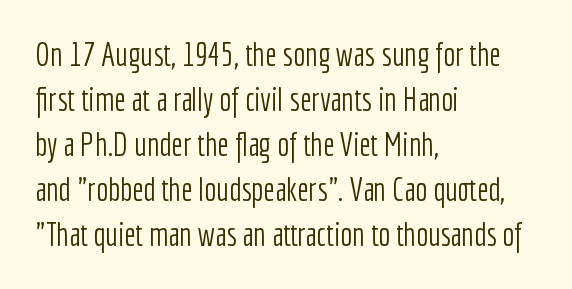
Q: Is the text bold? A: No.
Q: Is the text italic (slanted)? A: No, it is upright.
Q: Is the typeface a serif or a sans-serif typeface? A: Sans-serif.
Q: Is the text underlined? A: No.
Q: How is the paragraph aligned? A: Left-aligned.
Q: Is the spacing between letters normal or unusually wide? A: Normal.
Q: Is the spacing between lines tight, normal or loose? A: Normal.
Q: Width (condensed, normal, or wide)? A: Condensed.
Q: Stroke contrast? A: Low.
Q: x-height? A: Medium.
Q: Monospaced? A: No.
